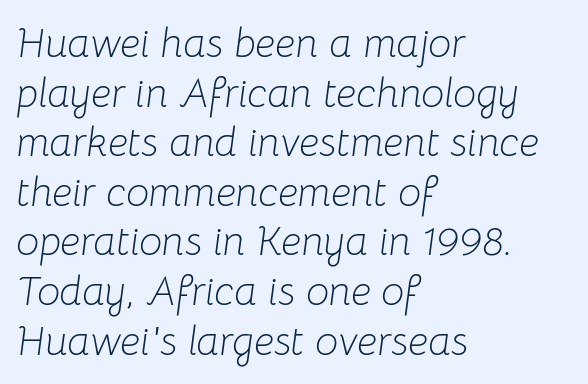
The image shows 41 px light type, italic (leaning right); set left-aligned, line spacing 1.21x, normal letter spacing, not underlined; low stroke contrast and a medium x-height.
